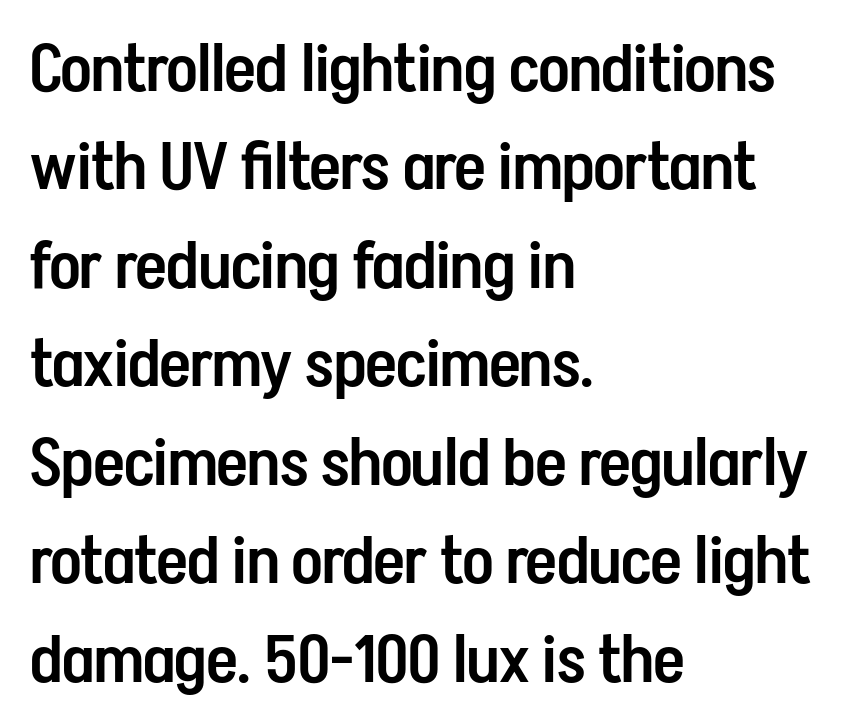
Proportional: the letters do not fall into vertical columns. This is roman type, the default non-slanted kind. The rag falls on the right side of this text block. A semibold gives these letters moderate extra thickness, short of bold. I'd call this a sans setting — the letters go barefoot. Honestly, there is no underline to notice here at all.
